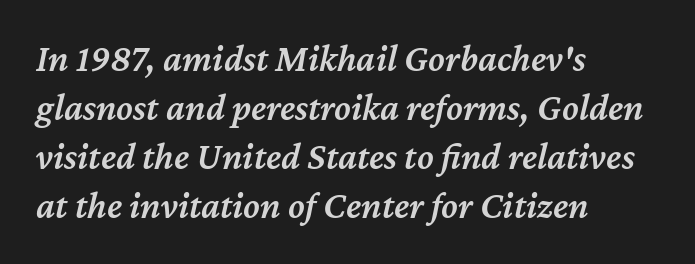
Anything drawn beneath the words? Only blank space. The paragraph shown leans on its left margin. Character widths vary here, with narrow letters taking less room than wide ones. If you drew a line through each stem, it would be angled. A typesetter would call this leading conventional body-copy spacing.
